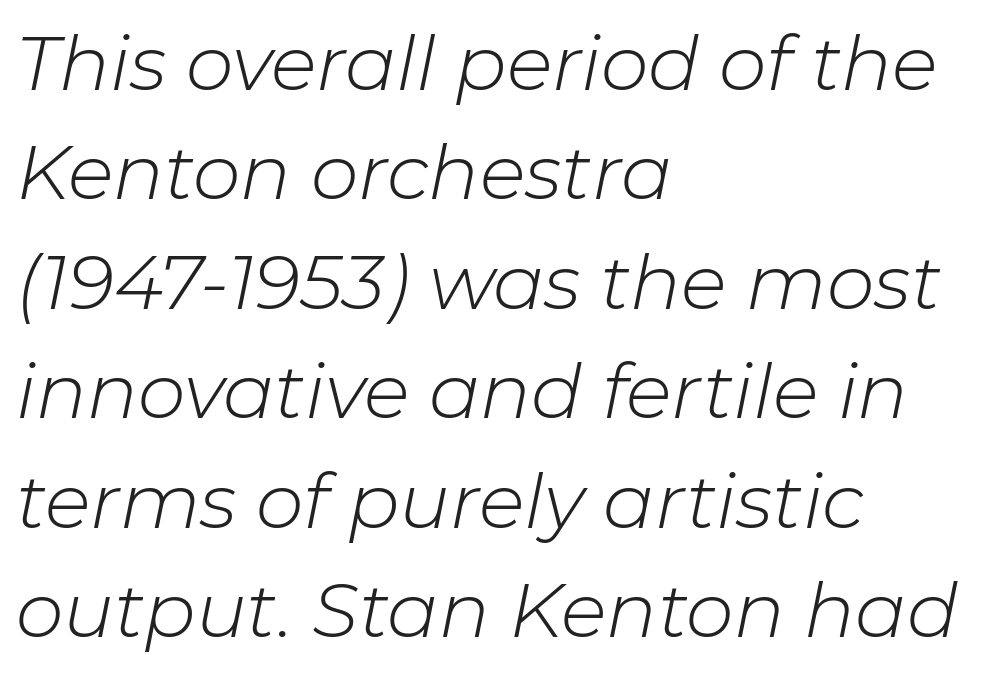
The image shows 76 px light type, italic (leaning right); set left-aligned, normal line spacing (1.44x), normal letter spacing, not underlined; low stroke contrast and a medium x-height.
